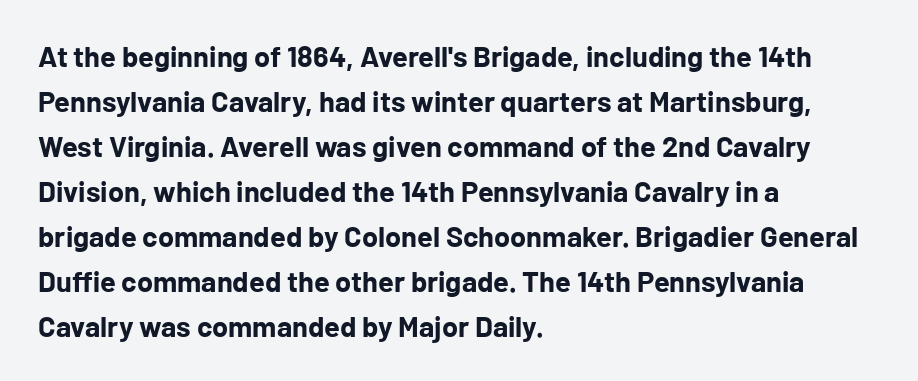
{"serif": "no", "italic": "no", "bold": "yes", "weight": "bold", "width": "normal", "stroke_contrast": "low", "x_height": "medium", "monospaced": "no", "underline": "no", "align": "left", "line_spacing": "normal", "line_spacing_ratio": 1.55, "letter_spacing": "normal", "letter_spacing_em": 0.0, "glyph_px": 29}
